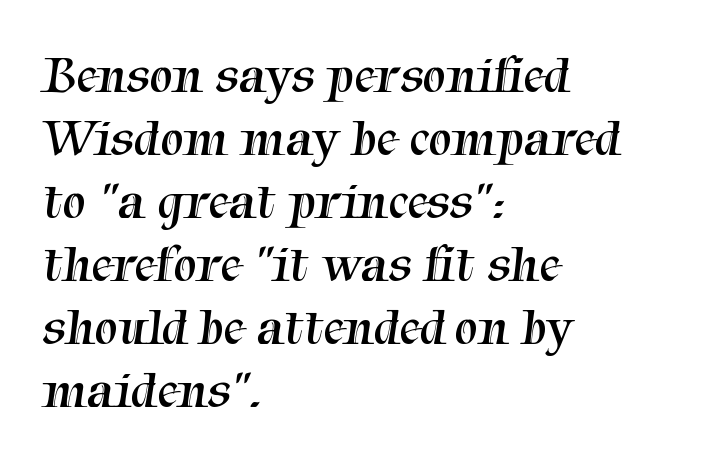
The image shows 52 px regular-weight serif type; set left-aligned, line spacing 1.21x, normal letter spacing, not underlined; medium stroke contrast and a medium x-height.
